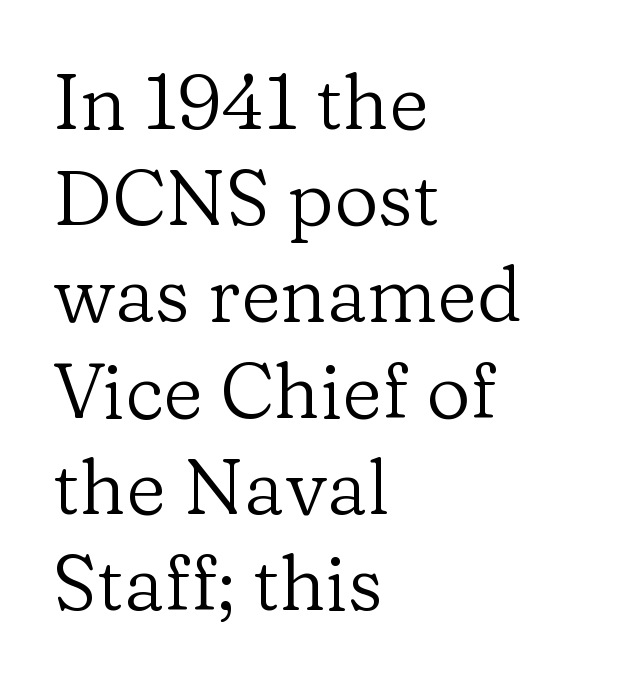
Q: Is the text bold? A: No.
Q: Is the text italic (slanted)? A: No, it is upright.
Q: Is the typeface a serif or a sans-serif typeface? A: Serif.
Q: Is the text underlined? A: No.
Q: How is the paragraph aligned? A: Left-aligned.
Q: Is the spacing between letters normal or unusually wide? A: Normal.
Q: Is the spacing between lines tight, normal or loose? A: Normal.
Q: Width (condensed, normal, or wide)? A: Normal.
Q: Stroke contrast? A: Low.
Q: x-height? A: Medium.
Q: Monospaced? A: No.
